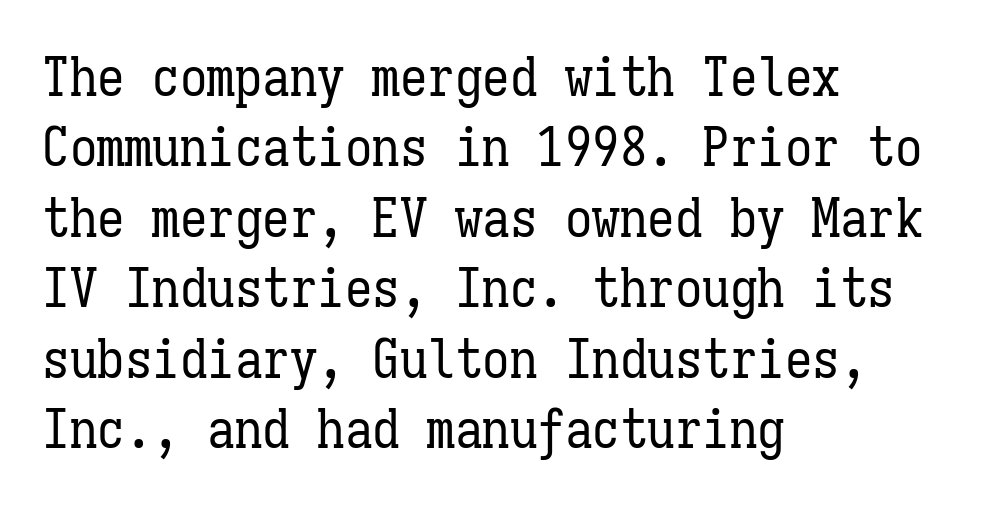
Monospaced: the letters line up in strict vertical columns. The area under the type is left untouched. The passage shown is not bold in any degree. Nothing unusual about the tracking: characters are spaced as the font intends.
